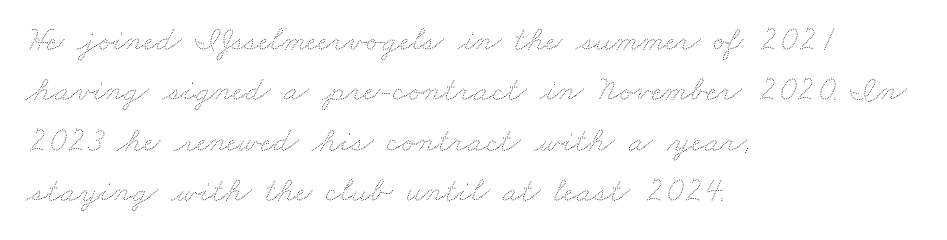
Q: Is the text bold? A: No.
Q: Is the text underlined? A: No.
Q: How is the paragraph aligned? A: Left-aligned.
Q: Is the spacing between letters normal or unusually wide? A: Normal.
Q: Is the spacing between lines tight, normal or loose? A: Normal.
Q: Width (condensed, normal, or wide)? A: Wide.
Q: Stroke contrast? A: Medium.
Q: x-height? A: Small.
Q: Monospaced? A: No.
